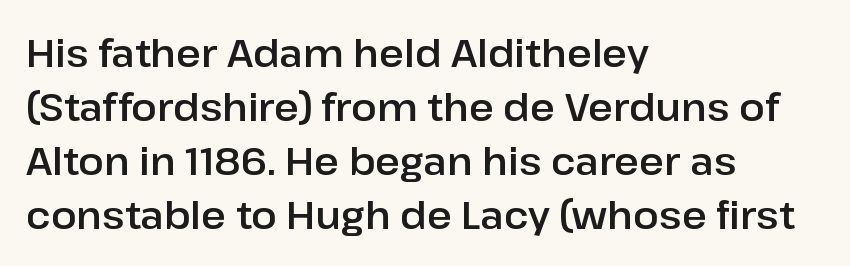
The image shows 38 px sans-serif type, upright; set left-aligned, normal line spacing (1.42x), normal letter spacing, not underlined; low stroke contrast and a medium x-height.
